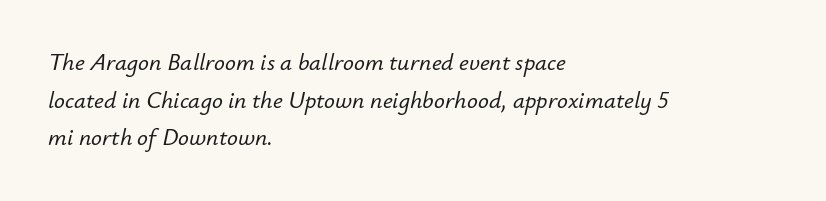
{"italic": "yes", "lean": "right", "slant_degrees": 12, "underline": "no", "align": "left", "line_spacing": "normal", "line_spacing_ratio": 1.57, "letter_spacing": "normal", "letter_spacing_em": 0.0, "glyph_px": 24}
